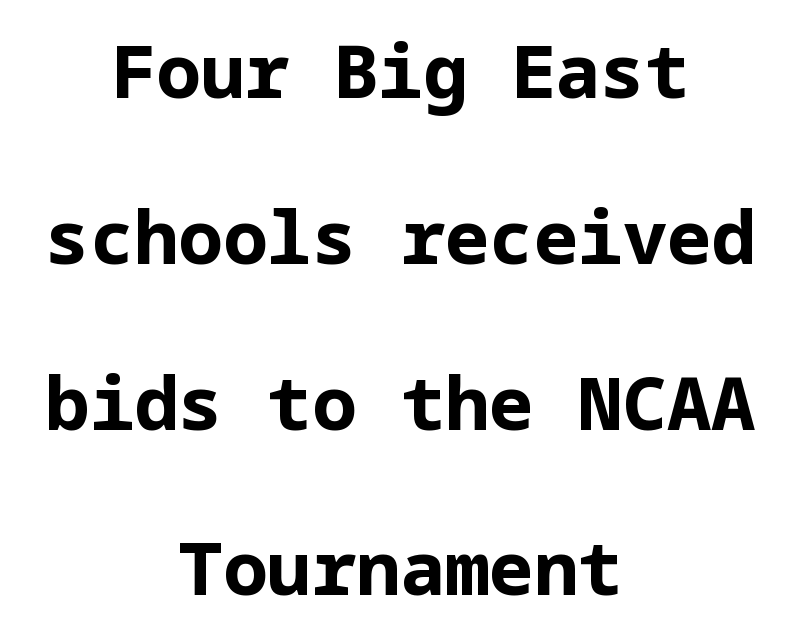
{"serif": "no", "italic": "no", "bold": "yes", "weight": "bold", "width": "normal", "stroke_contrast": "low", "x_height": "medium", "underline": "no", "align": "center", "line_spacing": "loose", "line_spacing_ratio": 2.24, "letter_spacing": "normal", "letter_spacing_em": 0.0, "glyph_px": 74}
